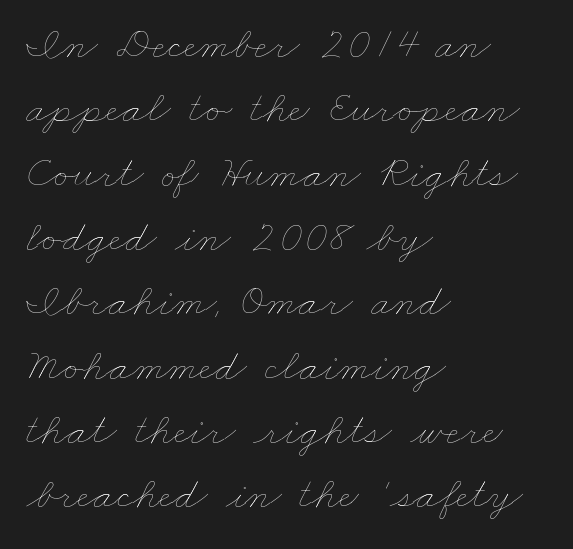
Stroke thickness stays within the range of a standard reading face or lighter. Quick note: interline space is typical. Which margin do the lines hug? The left one — the right edge is uneven. Descender tails drop into unmarked territory. The line texture is even and compact thanks to regular tracking. A typesetter would call this proportional, since set widths differ per character.
